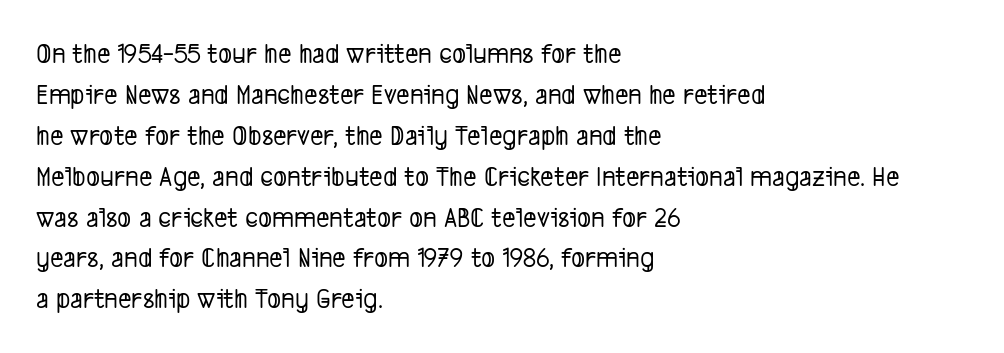
Descender tails drop into unmarked territory. These lines are rendered in a variable-pitch font. The rows are spaced the way most documents space them. Nobody touched the tracking dial on this one. One-word summary of the alignment: left.
